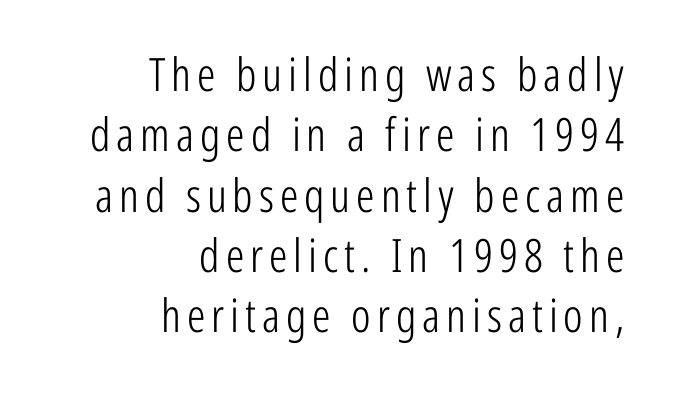
Q: Is the text bold? A: No.
Q: Is the text italic (slanted)? A: No, it is upright.
Q: Is the typeface a serif or a sans-serif typeface? A: Sans-serif.
Q: Is the text underlined? A: No.
Q: How is the paragraph aligned? A: Right-aligned.
Q: Is the spacing between lines tight, normal or loose? A: Normal.
Q: Width (condensed, normal, or wide)? A: Condensed.
Q: Stroke contrast? A: Low.
Q: x-height? A: Medium.
Q: Monospaced? A: No.
